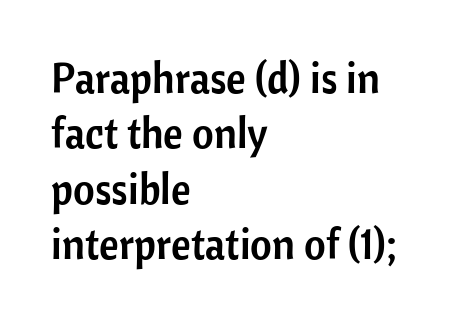
The image shows 42 px sans-serif type, upright; set left-aligned, normal line spacing (1.32x), normal letter spacing, not underlined; low stroke contrast and a medium x-height.
